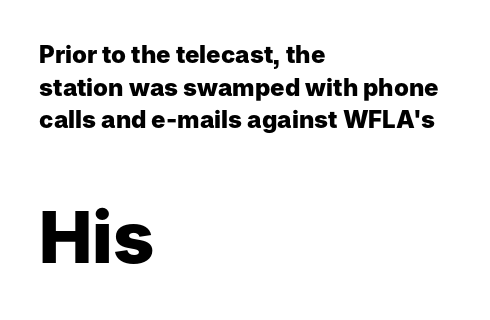
The image shows 71 px heavy sans-serif type, upright; set left-aligned, normal line spacing (1.36x), normal letter spacing, not underlined; the second (bottom) block is 2.96x larger; low stroke contrast and a medium x-height.
